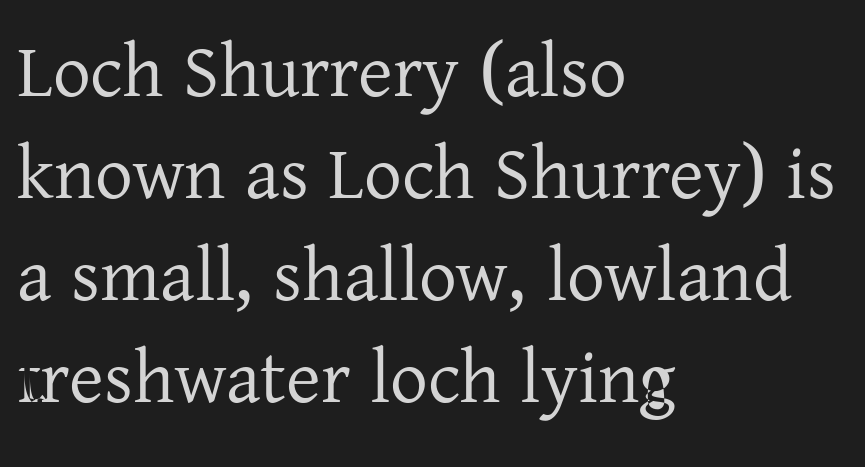
{"serif": "yes", "italic": "no", "bold": "no", "weight": "regular", "width": "normal", "stroke_contrast": "low", "x_height": "medium", "monospaced": "no", "underline": "no", "align": "left", "line_spacing": "normal", "line_spacing_ratio": 1.36, "letter_spacing": "normal", "letter_spacing_em": 0.0, "glyph_px": 75}
